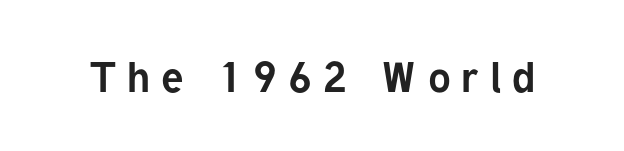
Q: Is the text bold? A: Yes.
Q: Is the text italic (slanted)? A: No, it is upright.
Q: Is the typeface a serif or a sans-serif typeface? A: Sans-serif.
Q: Is the text underlined? A: No.
Q: Is the spacing between letters normal or unusually wide? A: Unusually wide.
Q: Width (condensed, normal, or wide)? A: Normal.
Q: Stroke contrast? A: Low.
Q: x-height? A: Medium.
Q: Monospaced? A: No.
